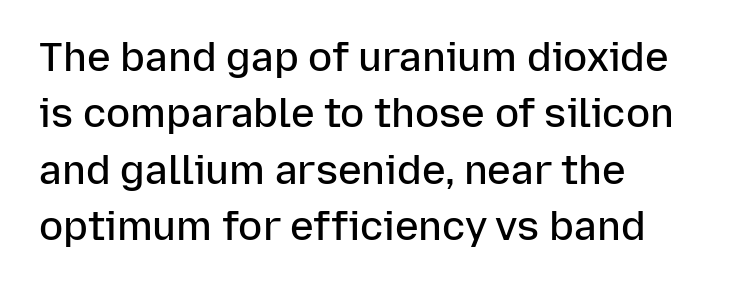
The image shows 40 px semibold sans-serif type, upright; set left-aligned, normal line spacing (1.41x), normal letter spacing, not underlined; low stroke contrast and a medium x-height.
